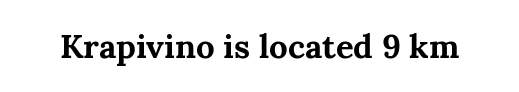
Strokes here are thick enough to call this a true bold. Posture: straight, roman, zero tilt. Characters follow at the spacing the type designer built in. Is this a fixed-width face? No — the glyphs have proportional, varying widths.
